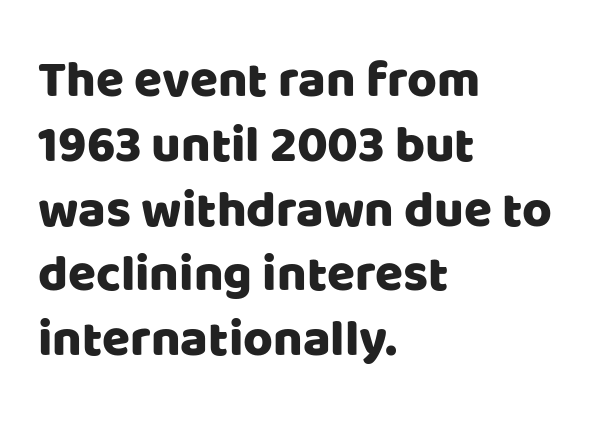
{"serif": "no", "italic": "no", "width": "normal", "stroke_contrast": "low", "x_height": "large", "monospaced": "no", "underline": "no", "align": "left", "line_spacing": "normal", "line_spacing_ratio": 1.27, "letter_spacing": "normal", "letter_spacing_em": 0.0, "glyph_px": 51}
